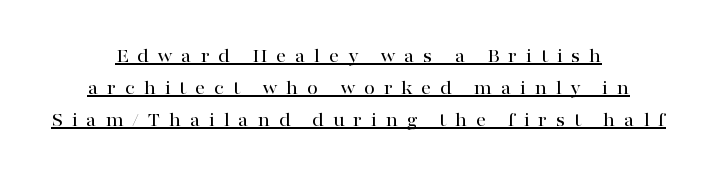
Unlike italic type, these characters show no tilt at all. Successive baselines arrive at the customary interval. The paragraph has two soft edges and a firm central axis. Beneath each row of characters lies a ruled line. This rendering widens character spacing well past its baseline value.
